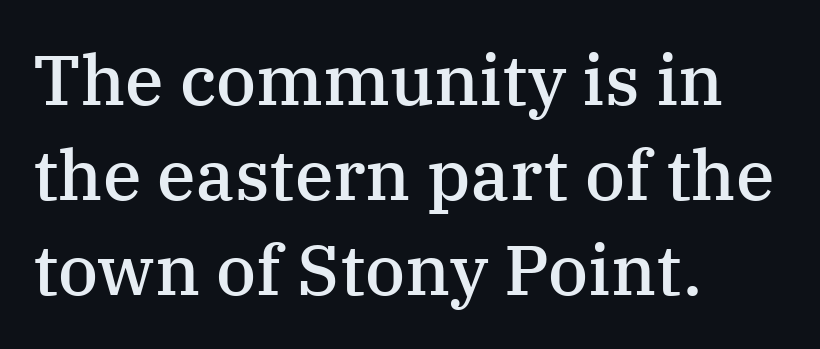
The image shows 70 px semibold serif type, upright; set left-aligned, normal line spacing (1.36x), normal letter spacing, not underlined; medium stroke contrast and a medium x-height.
